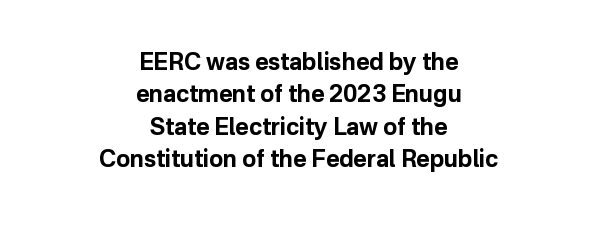
Q: Is the text bold? A: Yes.
Q: Is the text italic (slanted)? A: No, it is upright.
Q: Is the text underlined? A: No.
Q: How is the paragraph aligned? A: Centered.
Q: Is the spacing between letters normal or unusually wide? A: Normal.
Q: Is the spacing between lines tight, normal or loose? A: Normal.
